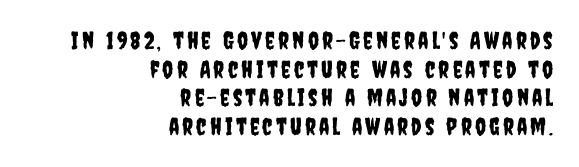
Q: Is the text italic (slanted)? A: No, it is upright.
Q: Is the text underlined? A: No.
Q: How is the paragraph aligned? A: Right-aligned.
